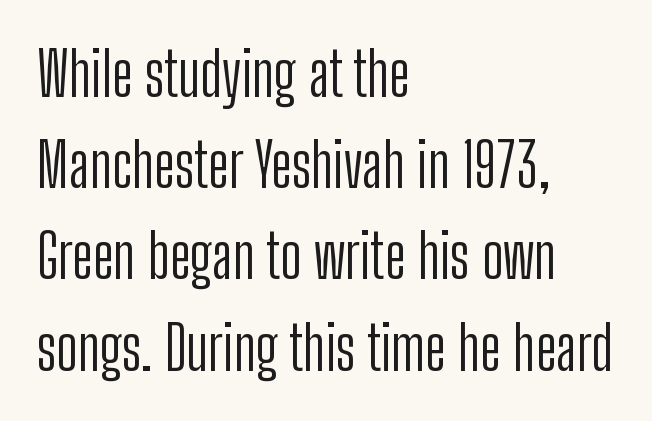
Q: Is the text bold? A: No.
Q: Is the text italic (slanted)? A: No, it is upright.
Q: Is the typeface a serif or a sans-serif typeface? A: Sans-serif.
Q: Is the text underlined? A: No.
Q: How is the paragraph aligned? A: Left-aligned.
Q: Is the spacing between letters normal or unusually wide? A: Normal.
Q: Is the spacing between lines tight, normal or loose? A: Normal.
Q: Width (condensed, normal, or wide)? A: Condensed.
Q: Stroke contrast? A: Low.
Q: x-height? A: Medium.
Q: Monospaced? A: No.
